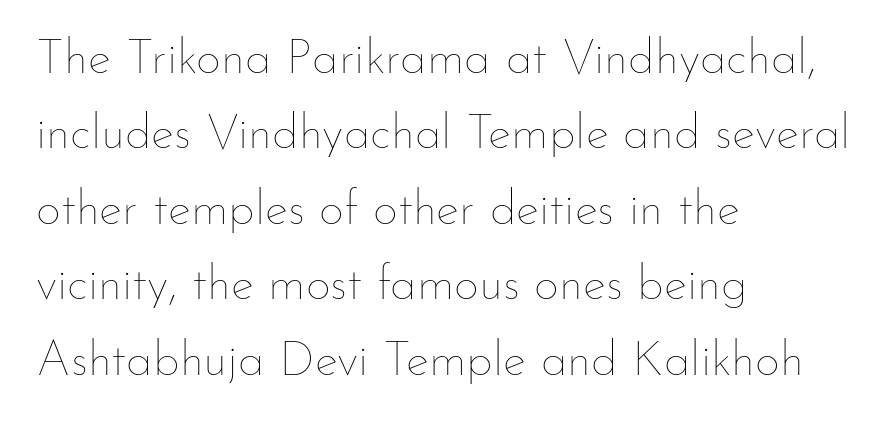
{"italic": "no", "bold": "no", "weight": "thin", "width": "normal", "stroke_contrast": "low", "x_height": "small", "monospaced": "no", "underline": "no", "align": "left", "line_spacing": "normal", "line_spacing_ratio": 1.54, "letter_spacing": "normal", "letter_spacing_em": 0.0, "glyph_px": 49}
